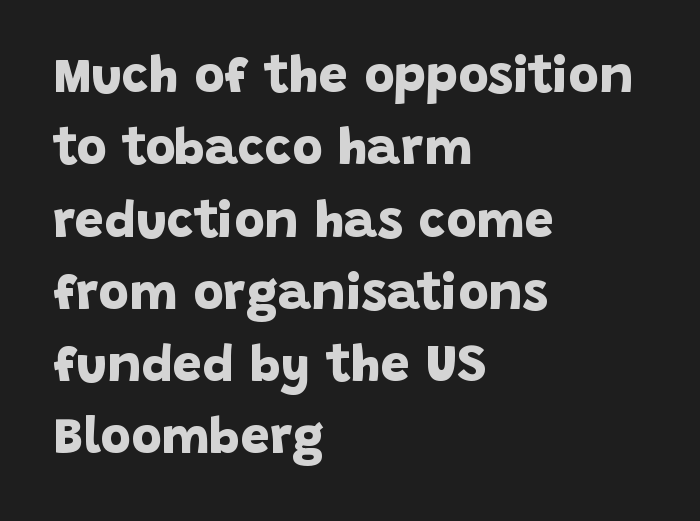
Q: Is the text bold? A: Yes.
Q: Is the typeface a serif or a sans-serif typeface? A: Sans-serif.
Q: Is the text underlined? A: No.
Q: How is the paragraph aligned? A: Left-aligned.
Q: Is the spacing between letters normal or unusually wide? A: Normal.
Q: Is the spacing between lines tight, normal or loose? A: Normal.
Q: Width (condensed, normal, or wide)? A: Normal.
Q: Stroke contrast? A: Low.
Q: x-height? A: Large.
Q: Monospaced? A: No.
